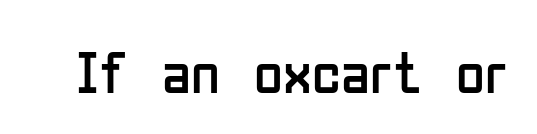
{"serif": "no", "italic": "no", "bold": "no", "weight": "regular", "width": "condensed", "stroke_contrast": "low", "x_height": "medium", "monospaced": "no", "underline": "no", "letter_spacing": "normal", "letter_spacing_em": 0.0, "glyph_px": 59}
